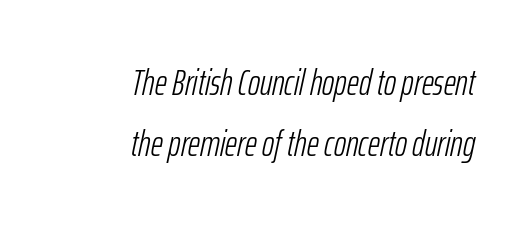
{"italic": "yes", "lean": "right", "slant_degrees": 12, "bold": "no", "weight": "light", "width": "condensed", "stroke_contrast": "low", "x_height": "medium", "monospaced": "no", "underline": "no", "align": "right", "line_spacing": "normal", "line_spacing_ratio": 1.65, "letter_spacing": "normal", "letter_spacing_em": 0.0, "glyph_px": 37}
